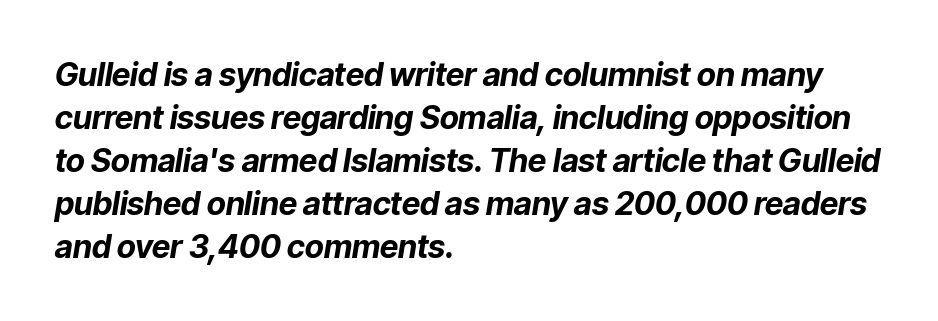
{"italic": "yes", "lean": "right", "slant_degrees": 9, "bold": "yes", "weight": "bold", "width": "normal", "stroke_contrast": "low", "x_height": "medium", "monospaced": "no", "underline": "no", "align": "left", "line_spacing": "normal", "line_spacing_ratio": 1.34, "letter_spacing": "normal", "letter_spacing_em": 0.0, "glyph_px": 32}
